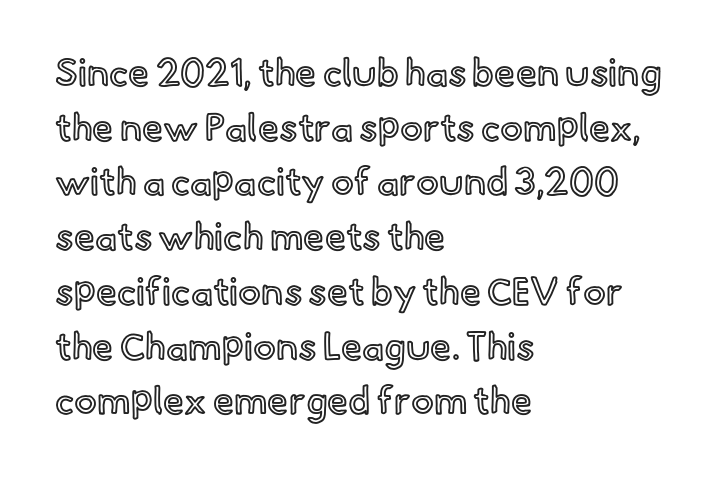
{"italic": "no", "width": "normal", "x_height": "small", "monospaced": "no", "underline": "no", "align": "left", "line_spacing": "normal", "line_spacing_ratio": 1.44, "letter_spacing": "normal", "letter_spacing_em": 0.0, "glyph_px": 38}
